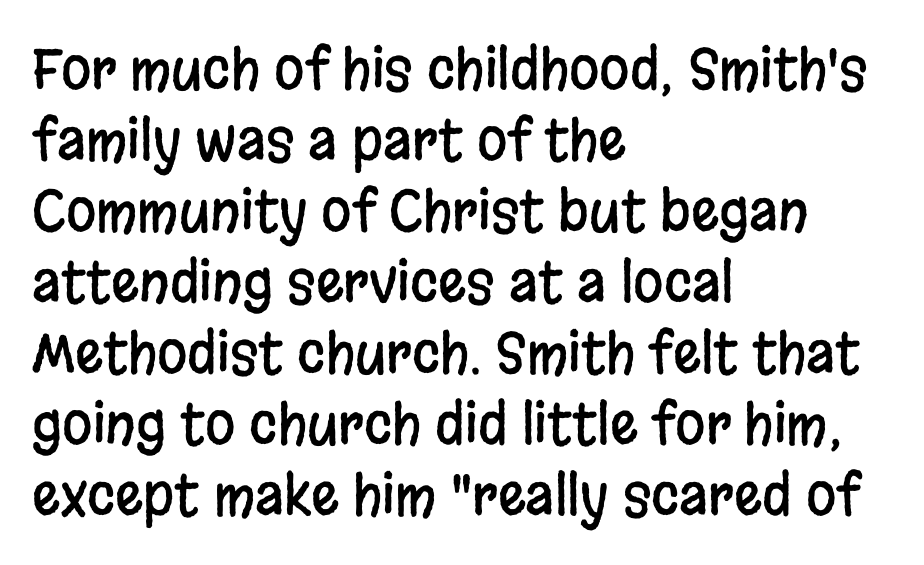
The rendering uses natural spacing where letterforms have individual widths. Successive baselines arrive at the customary interval. Honestly, there is no underline to notice here at all. This sample uses plain, unmodified letter spacing. Every character sits straight up, as roman type does. Compared with a centered layout, this one pins lines to the left instead.
